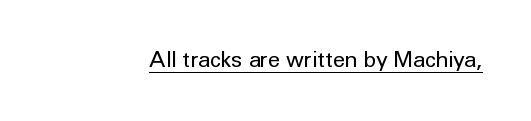
Q: Is the text bold? A: No.
Q: Is the text italic (slanted)? A: No, it is upright.
Q: Is the text underlined? A: Yes.
Q: Is the spacing between letters normal or unusually wide? A: Normal.
